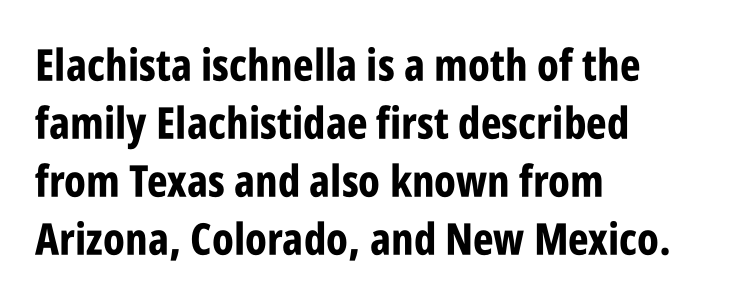
The image shows 44 px bold, condensed sans-serif type, upright; set left-aligned, normal line spacing (1.32x), normal letter spacing, not underlined; low stroke contrast and a large x-height.
